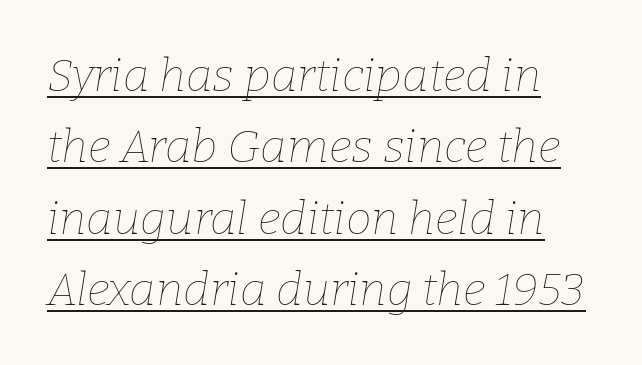
Q: Is the text bold? A: No.
Q: Is the text italic (slanted)? A: Yes, it leans right by about 9 degrees.
Q: Is the text underlined? A: Yes.
Q: Is the spacing between letters normal or unusually wide? A: Normal.
Q: Is the spacing between lines tight, normal or loose? A: Normal.
Q: Width (condensed, normal, or wide)? A: Normal.
Q: Stroke contrast? A: Low.
Q: x-height? A: Medium.
Q: Monospaced? A: No.
